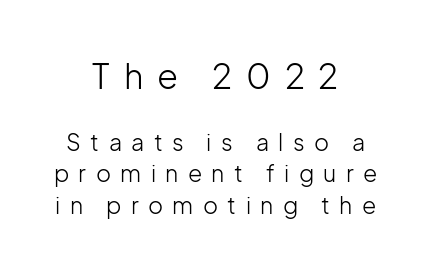
{"serif": "no", "italic": "no", "bold": "no", "weight": "light", "width": "normal", "stroke_contrast": "low", "x_height": "medium", "monospaced": "no", "underline": "no", "align": "center", "line_spacing": "normal", "line_spacing_ratio": 1.37, "letter_spacing": "wide", "letter_spacing_em": 0.41, "larger_block": "first", "size_ratio": 1.48, "glyph_px": 34}
